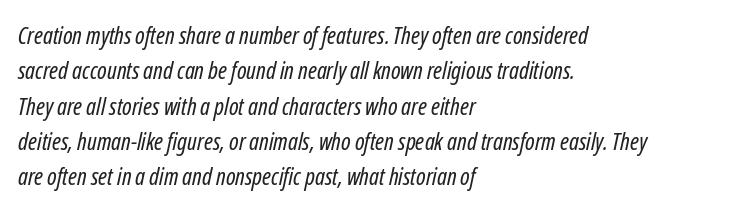
{"bold": "no", "underline": "no", "align": "left", "line_spacing": "normal", "line_spacing_ratio": 1.47, "letter_spacing": "normal", "letter_spacing_em": 0.0, "glyph_px": 24}
